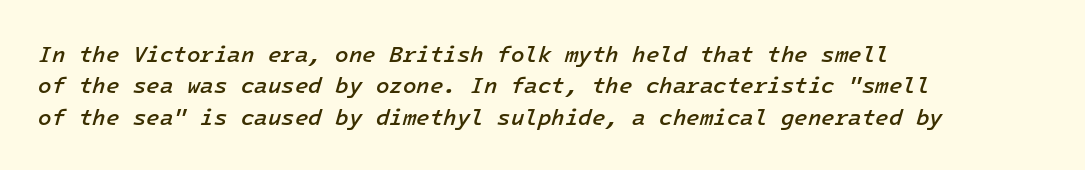
Weight: semibold (demi). One glance says typical: line gaps are just what's usual. The glyphs are unaccompanied by any horizontal stroke below them. These lines stack with their left ends in a neat column. Nobody touched the tracking dial on this one. This sample uses an oblique cut, with every glyph tilted off the vertical.
